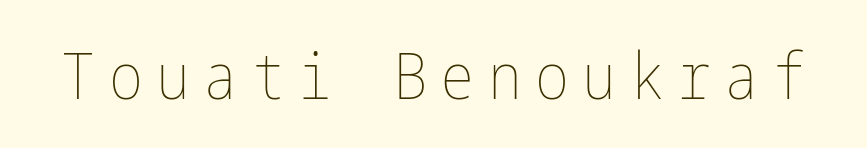
Q: Is the text bold? A: No.
Q: Is the text italic (slanted)? A: No, it is upright.
Q: Is the text underlined? A: No.
Q: Is the spacing between letters normal or unusually wide? A: Unusually wide.
Q: Width (condensed, normal, or wide)? A: Condensed.
Q: Stroke contrast? A: Low.
Q: x-height? A: Medium.
